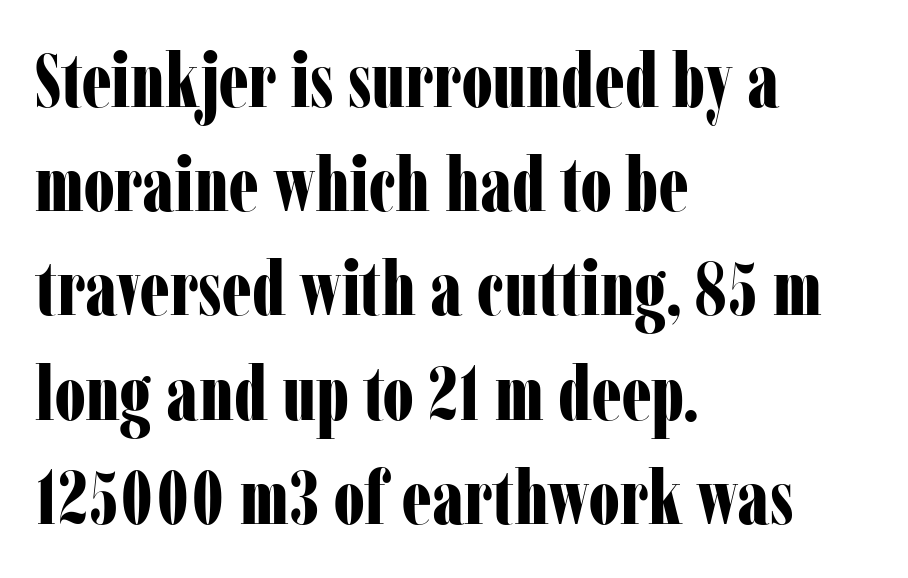
The image shows 75 px bold, condensed serif type, upright; set left-aligned, normal line spacing (1.39x), normal letter spacing, not underlined; low stroke contrast and a medium x-height.
